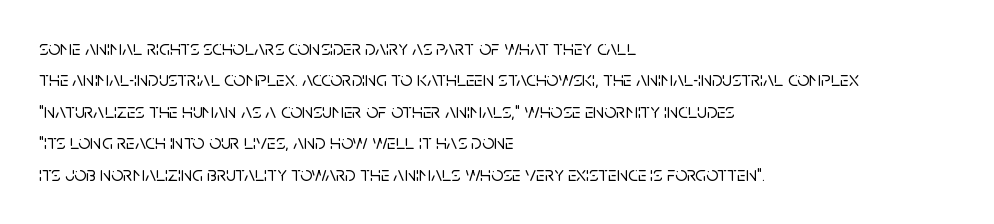
{"italic": "no", "underline": "no", "align": "left", "line_spacing": "normal", "line_spacing_ratio": 1.5, "letter_spacing": "normal", "letter_spacing_em": 0.0, "glyph_px": 21}
